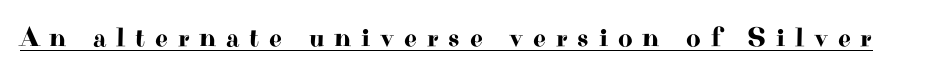
The image shows 28 px wide serif type, upright; set unusually wide letter spacing (+0.35 em), underlined; high stroke contrast and a small x-height.
